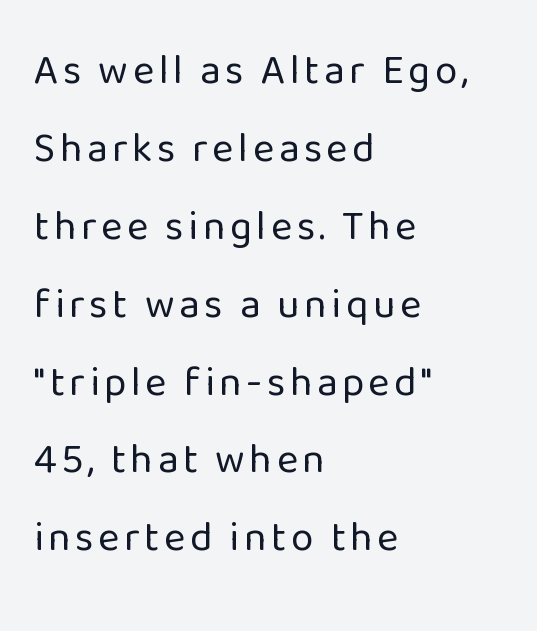
Q: Is the text bold? A: No.
Q: Is the text italic (slanted)? A: No, it is upright.
Q: Is the typeface a serif or a sans-serif typeface? A: Sans-serif.
Q: Is the text underlined? A: No.
Q: How is the paragraph aligned? A: Left-aligned.
Q: Is the spacing between lines tight, normal or loose? A: Loose.
Q: Width (condensed, normal, or wide)? A: Normal.
Q: Stroke contrast? A: Low.
Q: x-height? A: Medium.
Q: Monospaced? A: No.
